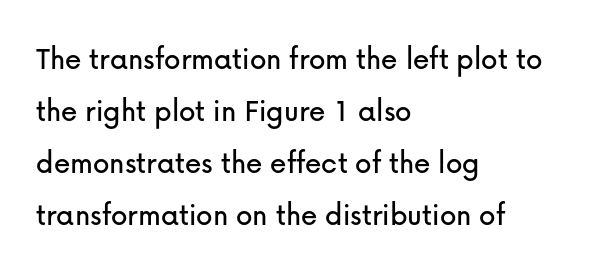
You could not count columns in this text — the font is proportionally spaced. Notice how the passage keeps a crisp vertical edge on the left only. The rows are spaced the way most documents space them. Nothing sits at the stroke ends, so this counts as sans-serif. Observe the ordinary spacing: letters are neighbours, not strangers.
